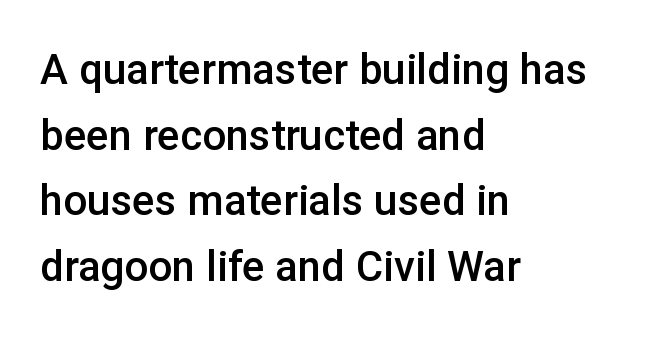
{"serif": "no", "italic": "no", "bold": "semi", "weight": "semibold", "width": "normal", "stroke_contrast": "low", "x_height": "medium", "monospaced": "no", "underline": "no", "align": "left", "line_spacing": "normal", "line_spacing_ratio": 1.56, "letter_spacing": "normal", "letter_spacing_em": 0.0, "glyph_px": 42}
